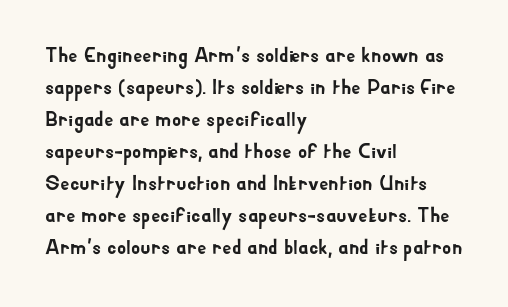
The image shows 21 px text type, upright; set left-aligned, normal line spacing (1.52x), normal letter spacing, not underlined.
